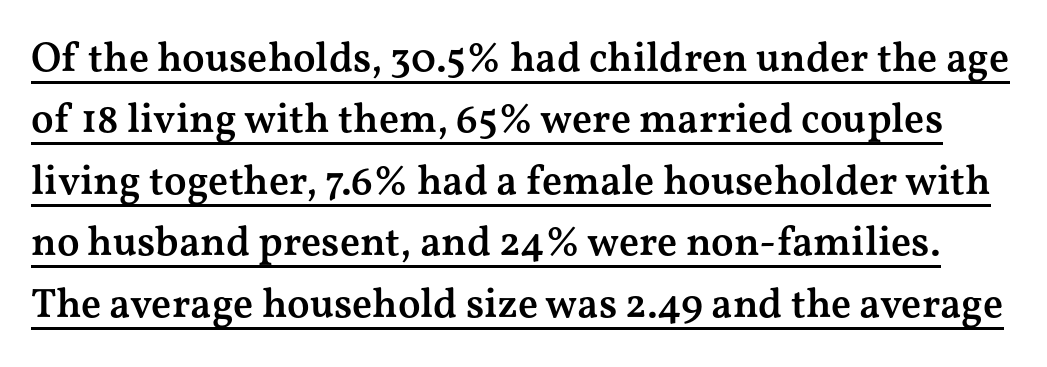
Q: Is the text bold? A: Semi-bold.
Q: Is the text italic (slanted)? A: No, it is upright.
Q: Is the typeface a serif or a sans-serif typeface? A: Serif.
Q: Is the text underlined? A: Yes.
Q: Is the spacing between letters normal or unusually wide? A: Normal.
Q: Is the spacing between lines tight, normal or loose? A: Normal.
Q: Width (condensed, normal, or wide)? A: Wide.
Q: Stroke contrast? A: Medium.
Q: x-height? A: Medium.
Q: Monospaced? A: No.
